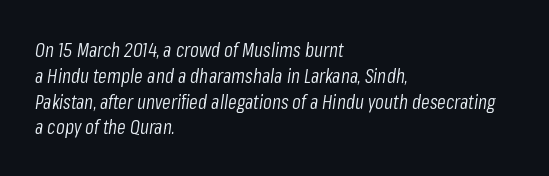
{"italic": "yes", "lean": "right", "slant_degrees": 8, "bold": "no", "underline": "no", "align": "left", "line_spacing": "normal", "line_spacing_ratio": 1.29, "letter_spacing": "normal", "letter_spacing_em": 0.0, "glyph_px": 20}
